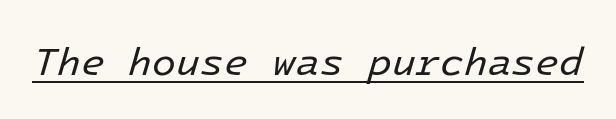
{"italic": "yes", "lean": "right", "slant_degrees": 16, "bold": "no", "weight": "regular", "width": "normal", "stroke_contrast": "low", "x_height": "medium", "underline": "yes", "letter_spacing": "normal", "letter_spacing_em": 0.0, "glyph_px": 39}
